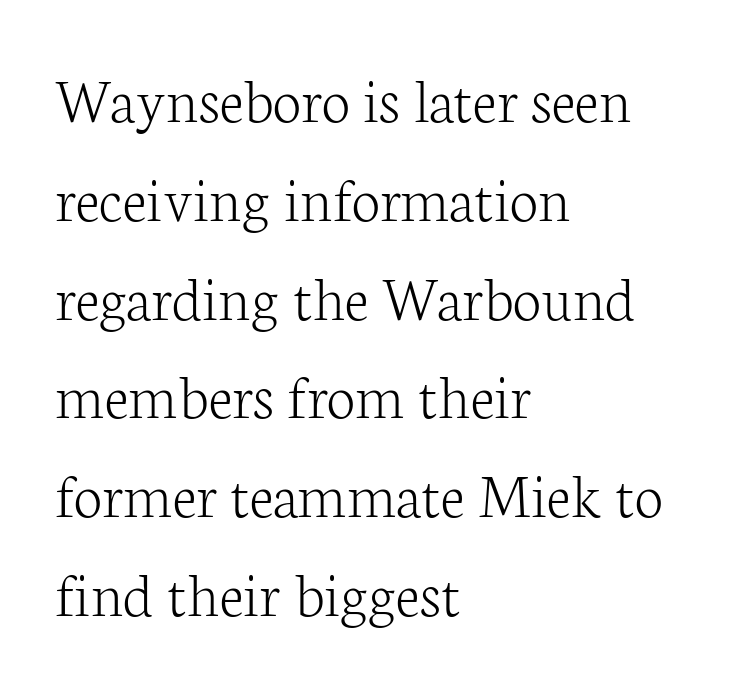
The image shows 65 px light serif type, upright; set left-aligned, normal line spacing (1.52x), normal letter spacing, not underlined; low stroke contrast and a medium x-height.
